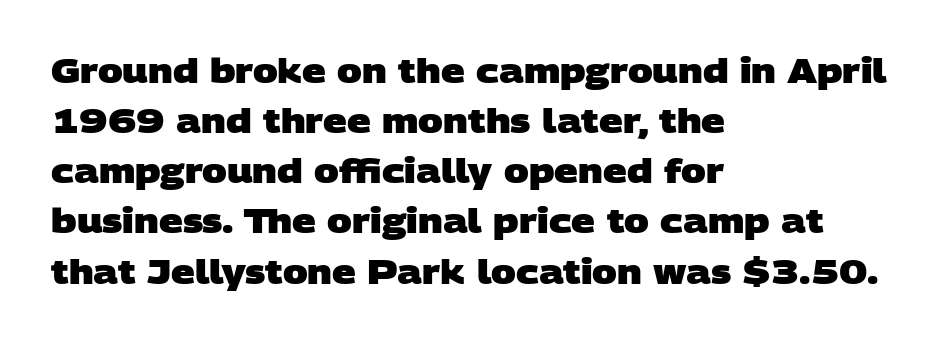
Tracking here is standard; glyphs follow each other at the usual distance. Descender tails drop into unmarked territory. Proportional: the letters do not fall into vertical columns. These lines are composed in type without serifs. The setting favours the left margin, as ordinary paragraphs usually do.
